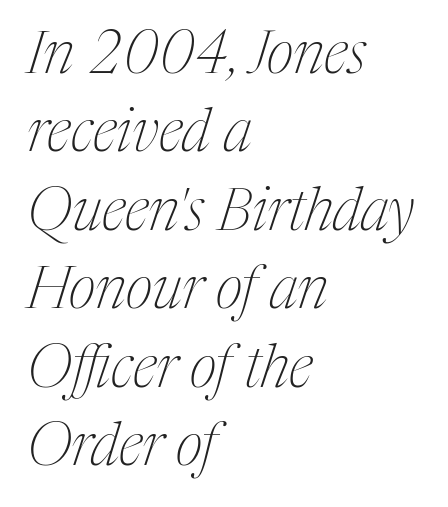
{"serif": "yes", "italic": "yes", "lean": "right", "slant_degrees": 17, "bold": "no", "weight": "thin", "width": "condensed", "stroke_contrast": "medium", "x_height": "medium", "monospaced": "no", "underline": "no", "align": "left", "line_spacing": "normal", "line_spacing_ratio": 1.33, "letter_spacing": "normal", "letter_spacing_em": 0.0, "glyph_px": 59}
